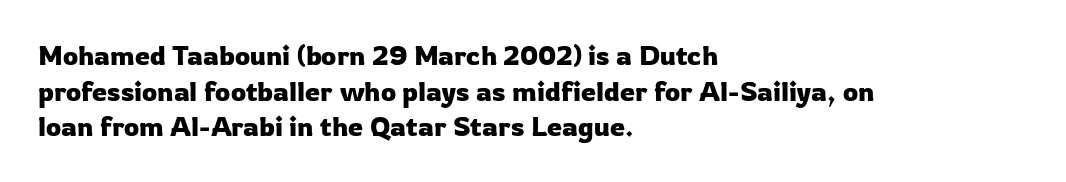
Line spacing here is normal. In terms of posture, this sample is upright. A bare baseline throughout the passage. Does the copy run flush right? No — it runs flush left. You could call the tracking neutral — neither tight nor loose.
